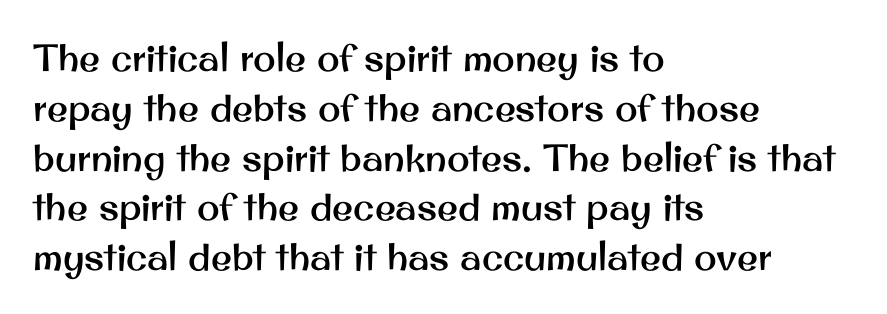
The image shows 38 px sans-serif type, upright; set left-aligned, normal line spacing (1.31x), normal letter spacing, not underlined; medium stroke contrast and a small x-height.
